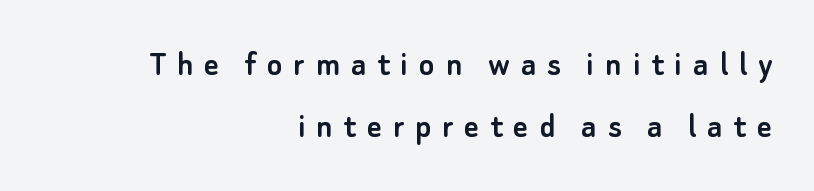
The baseline area is clear. The lines are quadded right. Do the letters lean? They stand straight. Display-style spreading of the glyphs; the letterfit is very open. Each letter keeps its own natural width here, so spacing adapts to shape.
